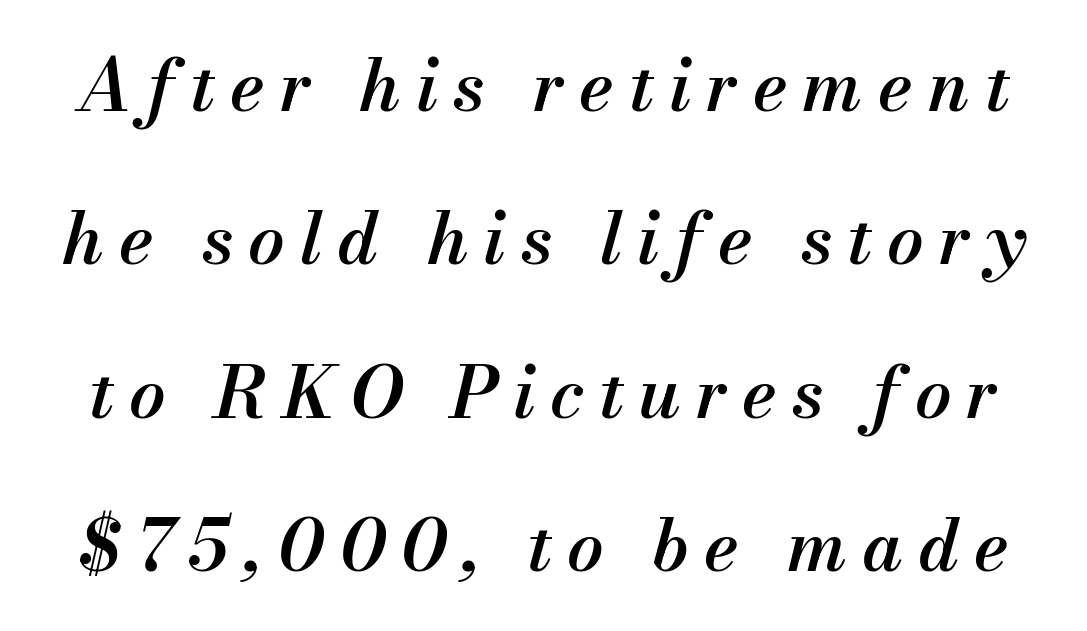
Q: Is the text bold? A: Semi-bold.
Q: Is the text italic (slanted)? A: Yes, it leans right by about 13 degrees.
Q: Is the text underlined? A: No.
Q: Is the spacing between letters normal or unusually wide? A: Unusually wide.
Q: Is the spacing between lines tight, normal or loose? A: Loose.
Q: Width (condensed, normal, or wide)? A: Normal.
Q: Stroke contrast? A: Medium.
Q: x-height? A: Small.
Q: Monospaced? A: No.
